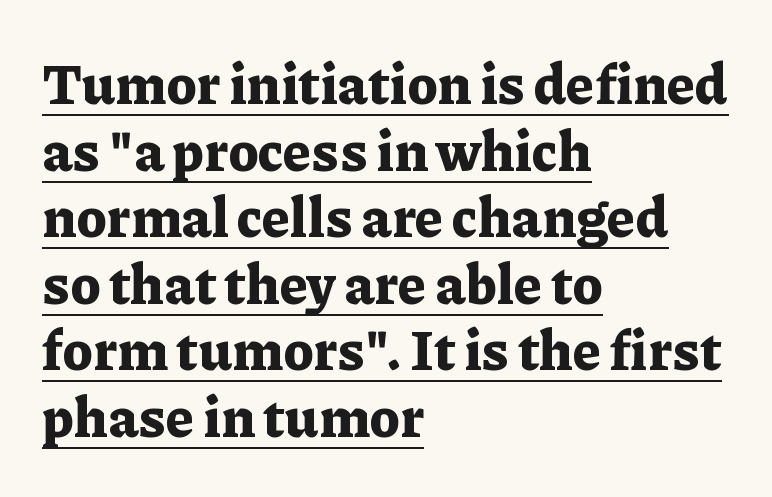
The image shows 55 px bold serif type, upright; set left-aligned, line spacing 1.21x, normal letter spacing, underlined; low stroke contrast and a medium x-height.
